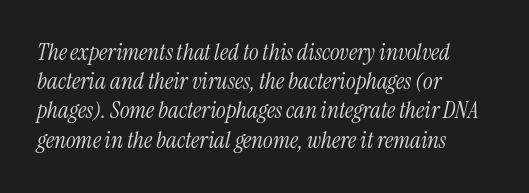
The image shows 23 px text type, italic (leaning right); set left-aligned, normal line spacing (1.27x), normal letter spacing, not underlined.
